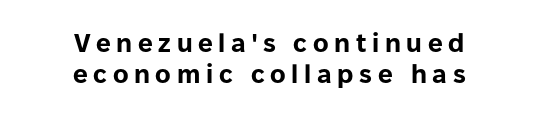
The image shows 26 px bold type, upright; set centered, line spacing 1.2x, unusually wide letter spacing (+0.22 em), not underlined.
